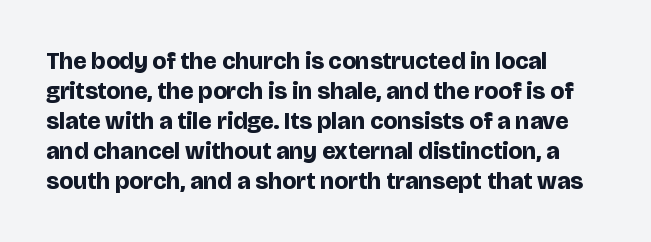
The image shows 24 px bold type, upright; set left-aligned, normal line spacing (1.25x), normal letter spacing, not underlined.
